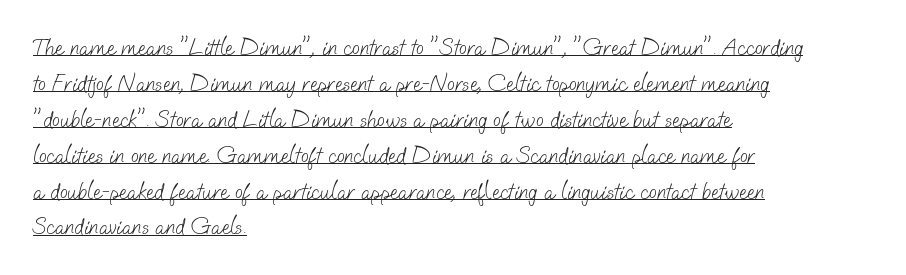
{"bold": "no", "underline": "yes", "align": "left", "line_spacing": "normal", "line_spacing_ratio": 1.56, "letter_spacing": "normal", "letter_spacing_em": 0.0, "glyph_px": 23}
